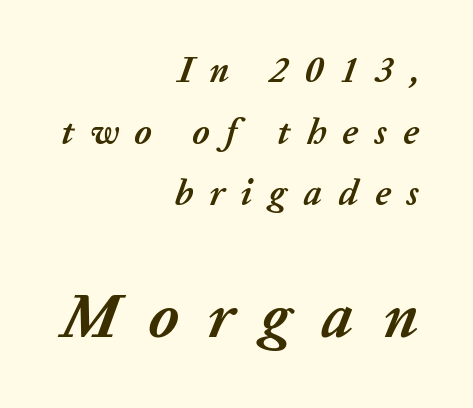
Q: Is the text bold? A: Yes.
Q: Is the text italic (slanted)? A: Yes, it leans right by about 20 degrees.
Q: Is the text underlined? A: No.
Q: How is the paragraph aligned? A: Right-aligned.
Q: Is the spacing between letters normal or unusually wide? A: Unusually wide.
Q: Which block of text is set in a larger size, the first (top) or the second (bottom)? A: The second (bottom) one.
Q: Width (condensed, normal, or wide)? A: Normal.
Q: Stroke contrast? A: Low.
Q: x-height? A: Medium.
Q: Monospaced? A: No.
